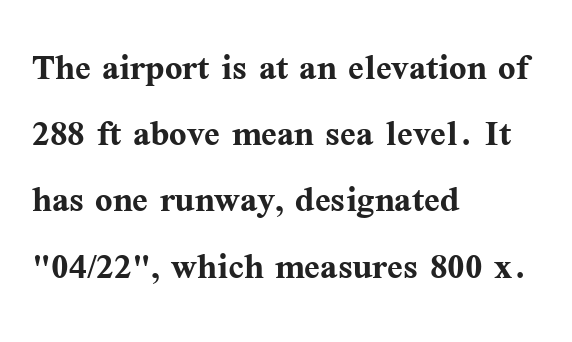
The image shows 46 px semibold serif type, upright; set left-aligned, normal line spacing (1.44x), normal letter spacing, not underlined; medium stroke contrast and a medium x-height.
